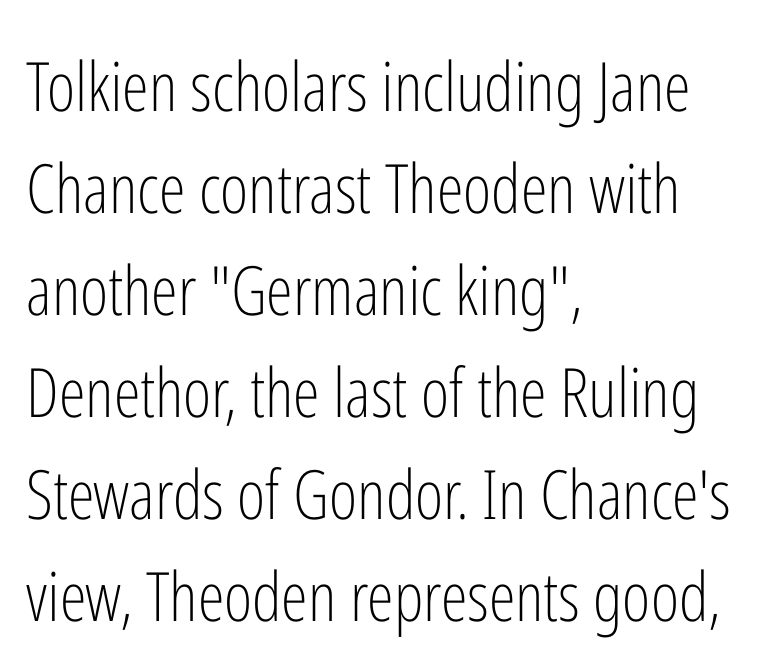
{"serif": "no", "italic": "no", "bold": "no", "weight": "light", "width": "condensed", "stroke_contrast": "low", "x_height": "medium", "monospaced": "no", "underline": "no", "align": "left", "line_spacing": "normal", "line_spacing_ratio": 1.5, "letter_spacing": "normal", "letter_spacing_em": 0.0, "glyph_px": 68}
